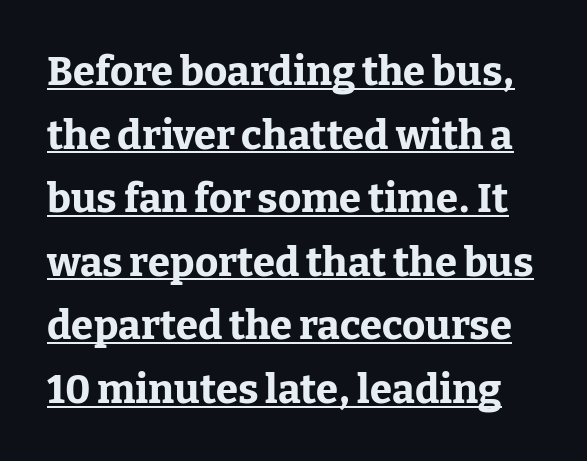
{"serif": "yes", "italic": "no", "bold": "yes", "weight": "bold", "width": "normal", "stroke_contrast": "low", "x_height": "medium", "monospaced": "no", "underline": "yes", "line_spacing": "normal", "line_spacing_ratio": 1.59, "letter_spacing": "normal", "letter_spacing_em": 0.0, "glyph_px": 40}
